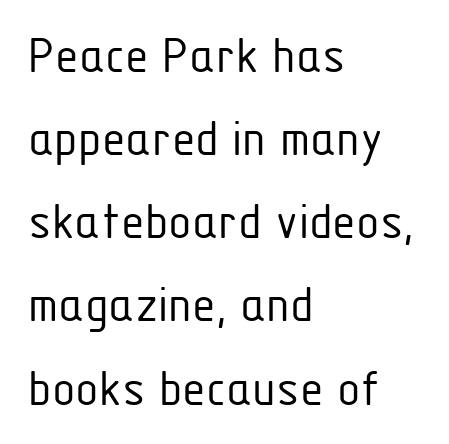
The image shows 54 px light, condensed sans-serif type, upright; set left-aligned, normal line spacing (1.54x), normal letter spacing, not underlined; low stroke contrast and a medium x-height.
